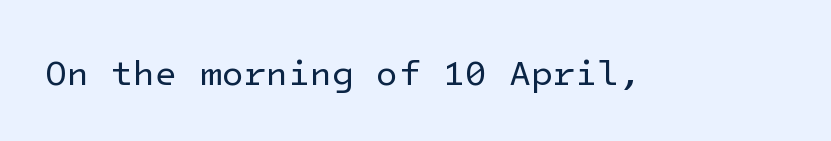
{"serif": "no", "italic": "no", "bold": "no", "weight": "regular", "width": "normal", "stroke_contrast": "low", "x_height": "medium", "underline": "no", "letter_spacing": "normal", "letter_spacing_em": 0.0, "glyph_px": 36}
